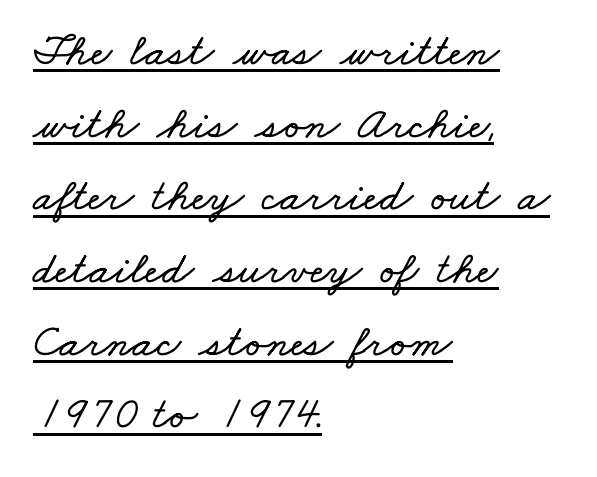
These lines are rendered in a variable-pitch font. Horizontal bands of white between lines are of average thickness. Line beginnings align vertically; line endings do not. Nothing unusual about the tracking: characters are spaced as the font intends. Underlined type.
